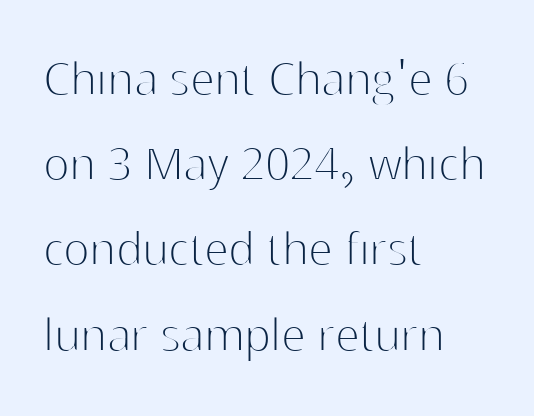
Weight: not bold — regular or lighter. A clean baseline with only descenders dipping below it. Character widths vary here, with narrow letters taking less room than wide ones. Look at the bottom of the vertical strokes: they stop flat, with no serifs. Leading matches the norm, producing a regular column. All the whitespace from short lines collects on the right.
